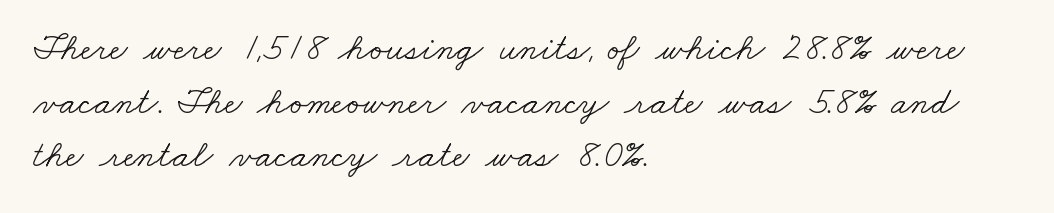
Q: Is the text bold? A: No.
Q: Is the typeface a serif or a sans-serif typeface? A: Serif.
Q: Is the text underlined? A: No.
Q: How is the paragraph aligned? A: Left-aligned.
Q: Is the spacing between letters normal or unusually wide? A: Normal.
Q: Is the spacing between lines tight, normal or loose? A: Normal.
Q: Width (condensed, normal, or wide)? A: Wide.
Q: Stroke contrast? A: Low.
Q: x-height? A: Small.
Q: Monospaced? A: No.
